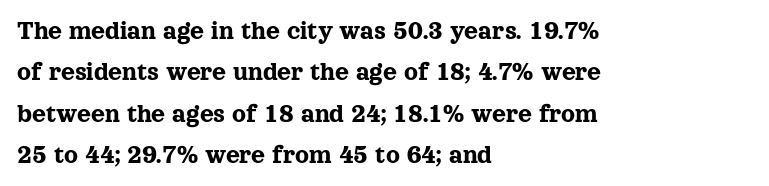
The image shows 27 px text type, upright; set left-aligned, normal line spacing (1.53x), normal letter spacing, not underlined.
